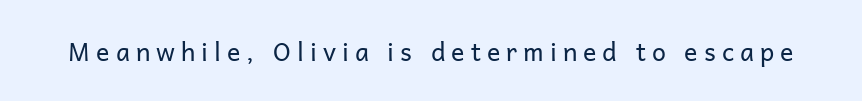
{"italic": "no", "bold": "no", "underline": "no", "letter_spacing": "wide", "letter_spacing_em": 0.24, "glyph_px": 25}
